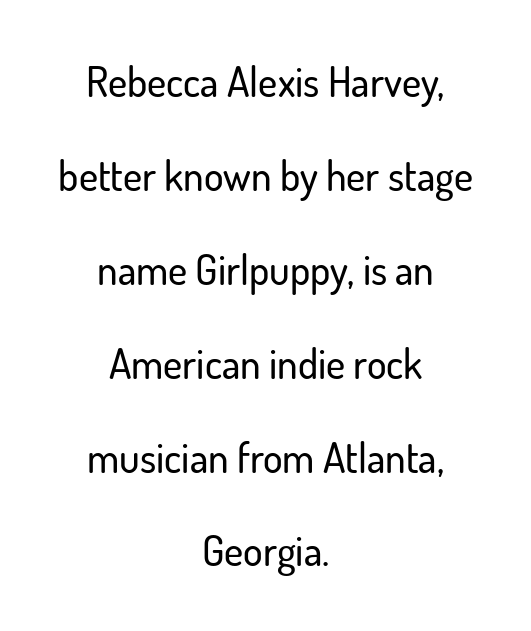
{"serif": "no", "italic": "no", "width": "normal", "stroke_contrast": "low", "x_height": "small", "monospaced": "no", "underline": "no", "align": "center", "line_spacing": "loose", "line_spacing_ratio": 2.29, "letter_spacing": "normal", "letter_spacing_em": 0.0, "glyph_px": 41}
